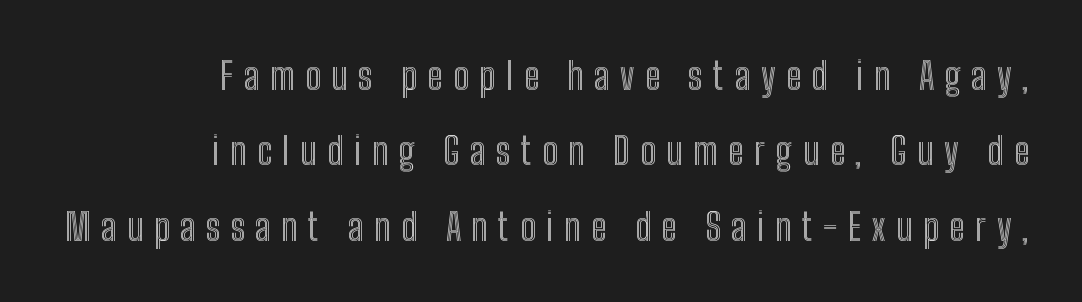
Q: Is the text italic (slanted)? A: No, it is upright.
Q: Is the text underlined? A: No.
Q: How is the paragraph aligned? A: Right-aligned.
Q: Is the spacing between letters normal or unusually wide? A: Unusually wide.
Q: Is the spacing between lines tight, normal or loose? A: Loose.
Q: Width (condensed, normal, or wide)? A: Condensed.
Q: x-height? A: Medium.
Q: Monospaced? A: No.
